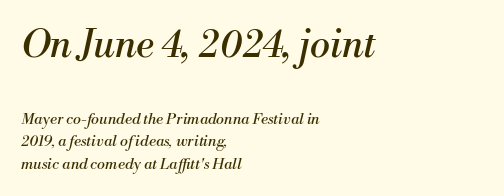
Q: Is the text bold? A: No.
Q: Is the text italic (slanted)? A: Yes, it leans right by about 13 degrees.
Q: Is the typeface a serif or a sans-serif typeface? A: Serif.
Q: Is the text underlined? A: No.
Q: How is the paragraph aligned? A: Left-aligned.
Q: Is the spacing between letters normal or unusually wide? A: Normal.
Q: Is the spacing between lines tight, normal or loose? A: Normal.
Q: Which block of text is set in a larger size, the first (top) or the second (bottom)? A: The first (top) one.
Q: Width (condensed, normal, or wide)? A: Normal.
Q: Stroke contrast? A: Medium.
Q: x-height? A: Small.
Q: Monospaced? A: No.
